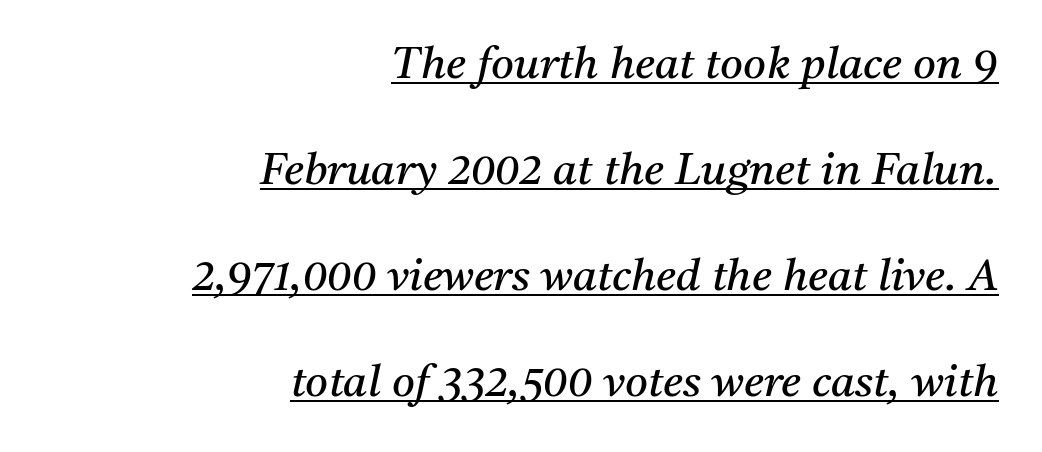
The image shows 44 px regular-weight serif type, italic (leaning right); set right-aligned, loose line spacing (2.41x), normal letter spacing, underlined; medium stroke contrast and a medium x-height.
